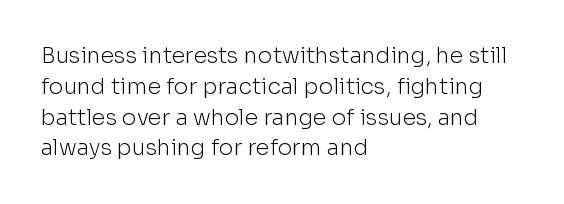
Summary of vertical rhythm: regular, with standard interline spacing. Short note: letters normally spaced. The font's upright variant was chosen for this text. Casual observation: everything's shoved over to the left.
